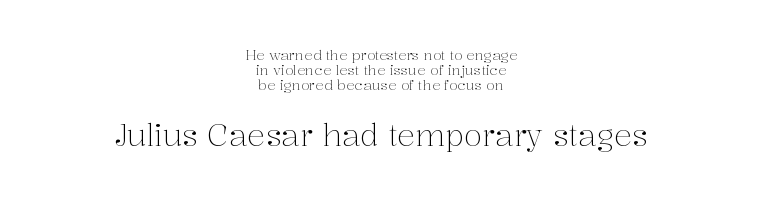
{"serif": "yes", "italic": "no", "bold": "no", "weight": "light", "width": "normal", "stroke_contrast": "medium", "x_height": "medium", "monospaced": "no", "underline": "no", "align": "center", "line_spacing": "tight", "line_spacing_ratio": 1.06, "letter_spacing": "normal", "letter_spacing_em": 0.0, "larger_block": "second", "size_ratio": 2.14, "glyph_px": 30}
